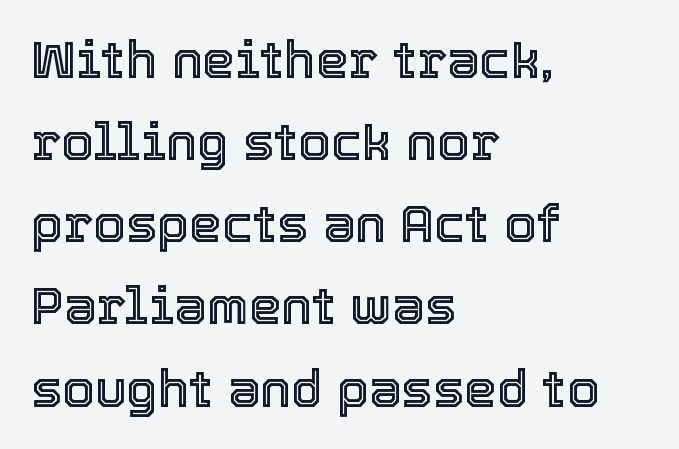
The image shows 52 px text type, upright; set left-aligned, normal line spacing (1.58x), normal letter spacing, not underlined; a medium x-height.
